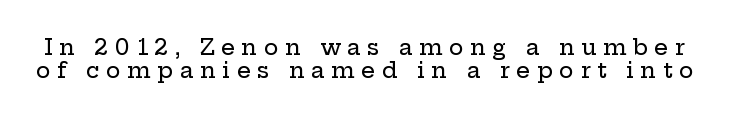
Q: Is the text italic (slanted)? A: No, it is upright.
Q: Is the text underlined? A: No.
Q: Is the spacing between letters normal or unusually wide? A: Unusually wide.
Q: Is the spacing between lines tight, normal or loose? A: Tight.
